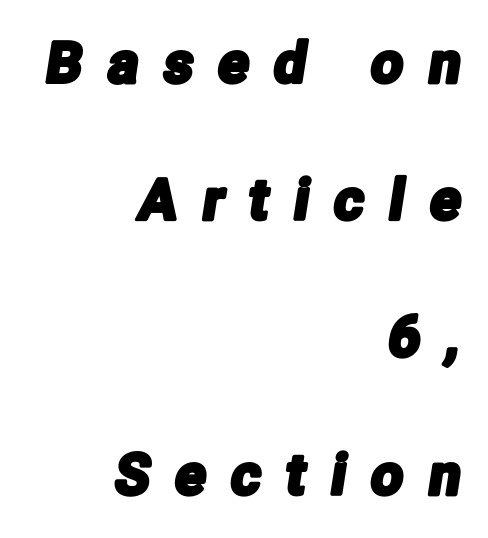
The image shows 56 px condensed sans-serif type; set right-aligned, loose line spacing (2.45x), unusually wide letter spacing (+0.46 em), not underlined; low stroke contrast and a medium x-height.
